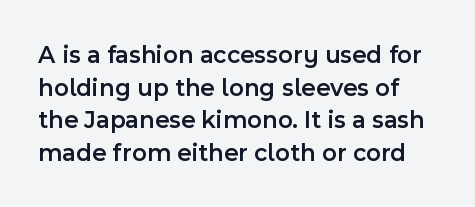
The image shows 25 px text type, upright; set normal line spacing (1.31x), normal letter spacing, not underlined.
